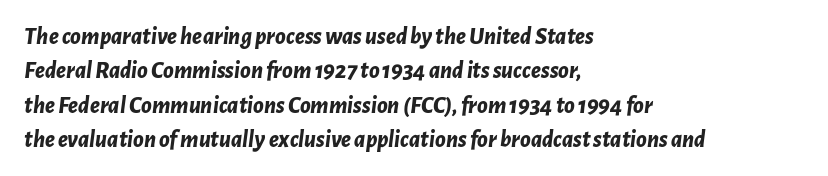
Short and long lines alike share a common starting point at left. The glyphs look as if they've been sheared to an angle. Does the weight exceed regular? Yes, all the way to bold. Has an underline been added? It has not.
